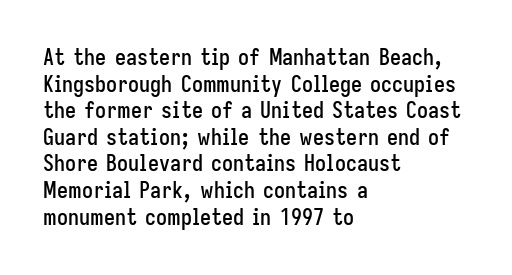
A student would call this left alignment; a typographer would say flush left, rag right. Nobody touched the tracking dial on this one. Tall strokes in this sample are plumb rather than angled. Descenders are the only things crossing below the line.
